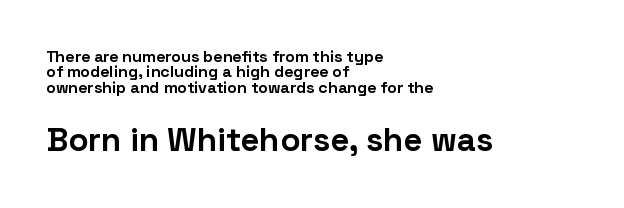
Size hierarchy here favors the trailing block over the leading one. Alignment: flush left. What weight is shown? A full bold with thick strokes. You could barely slide anything between these rows. The specimen omits any rule beneath the text block's lines.
